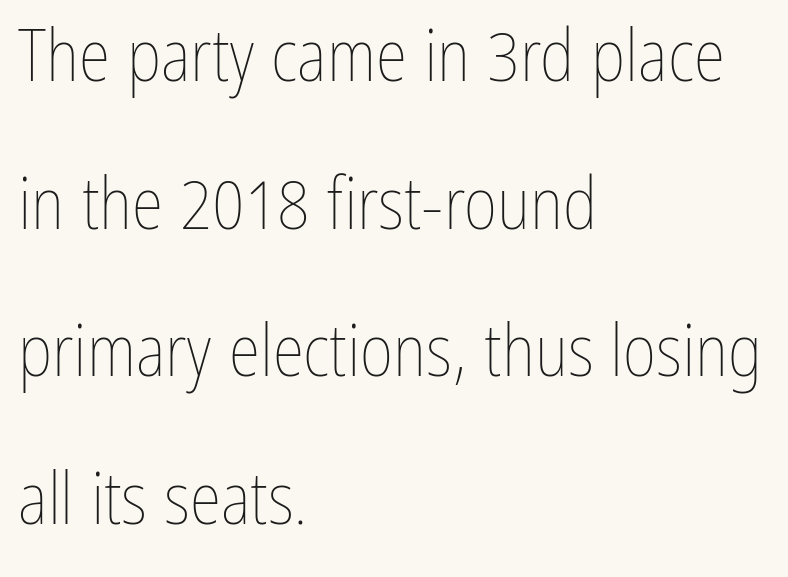
The lines are spread far apart with generous leading. Stems and bowls with no extra thickness — not bold. Visually the block forms a straight wall on the left and a jagged coastline on the right. Honestly, there is no underline to notice here at all. Italic? Not at all — the glyphs are vertical.
